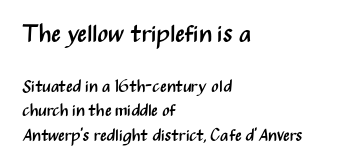
The image shows 25 px text type, upright; set left-aligned, normal line spacing (1.44x), normal letter spacing, not underlined; the first (top) block is 1.47x larger.
